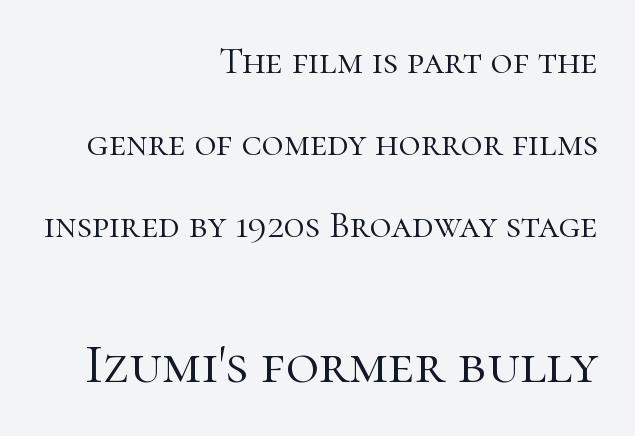
Q: Is the text bold? A: No.
Q: Is the text italic (slanted)? A: No, it is upright.
Q: Is the typeface a serif or a sans-serif typeface? A: Serif.
Q: Is the text underlined? A: No.
Q: How is the paragraph aligned? A: Right-aligned.
Q: Is the spacing between letters normal or unusually wide? A: Normal.
Q: Is the spacing between lines tight, normal or loose? A: Loose.
Q: Which block of text is set in a larger size, the first (top) or the second (bottom)? A: The second (bottom) one.
Q: Width (condensed, normal, or wide)? A: Normal.
Q: Stroke contrast? A: High.
Q: x-height? A: Medium.
Q: Monospaced? A: No.
